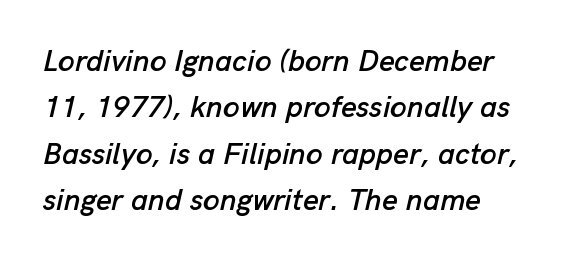
The image shows 30 px text type, italic (leaning right); set left-aligned, normal line spacing (1.55x), normal letter spacing, not underlined; low stroke contrast and a medium x-height.
